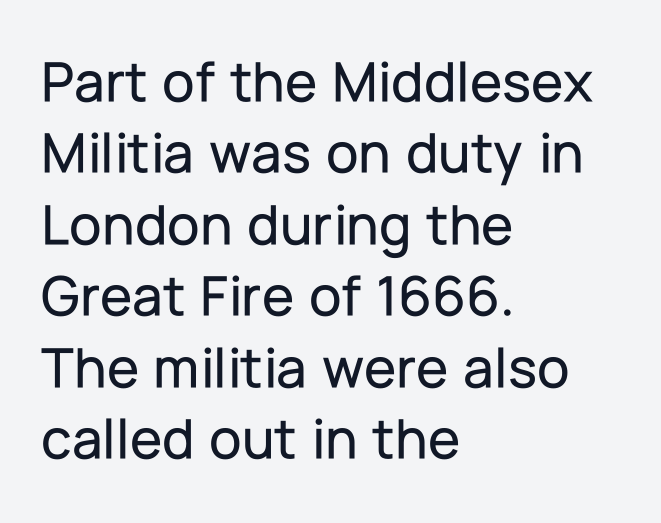
Q: Is the text italic (slanted)? A: No, it is upright.
Q: Is the typeface a serif or a sans-serif typeface? A: Sans-serif.
Q: Is the text underlined? A: No.
Q: How is the paragraph aligned? A: Left-aligned.
Q: Is the spacing between letters normal or unusually wide? A: Normal.
Q: Width (condensed, normal, or wide)? A: Normal.
Q: Stroke contrast? A: Low.
Q: x-height? A: Medium.
Q: Monospaced? A: No.
